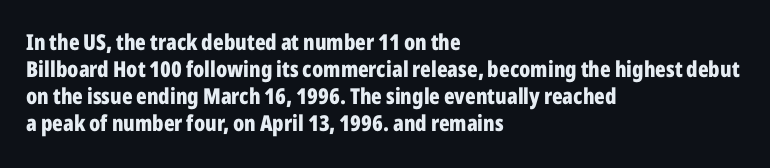
The setting favours the left margin, as ordinary paragraphs usually do. The strip under each line holds only bare page. Every letter is thick-stroked: bold, no question. In terms of posture, this sample is upright. Is the letter spacing exaggerated? No — it looks like the ordinary default.
